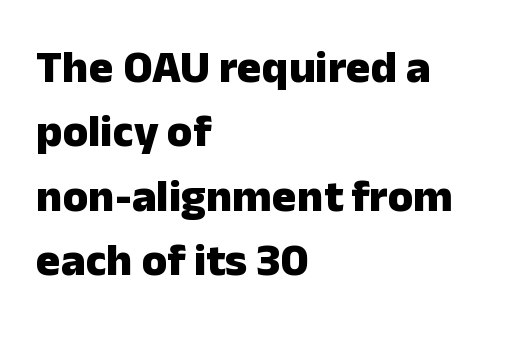
Q: Is the text bold? A: Yes.
Q: Is the text italic (slanted)? A: No, it is upright.
Q: Is the typeface a serif or a sans-serif typeface? A: Sans-serif.
Q: Is the text underlined? A: No.
Q: How is the paragraph aligned? A: Left-aligned.
Q: Is the spacing between letters normal or unusually wide? A: Normal.
Q: Is the spacing between lines tight, normal or loose? A: Normal.
Q: Width (condensed, normal, or wide)? A: Normal.
Q: Stroke contrast? A: Low.
Q: x-height? A: Medium.
Q: Monospaced? A: No.
